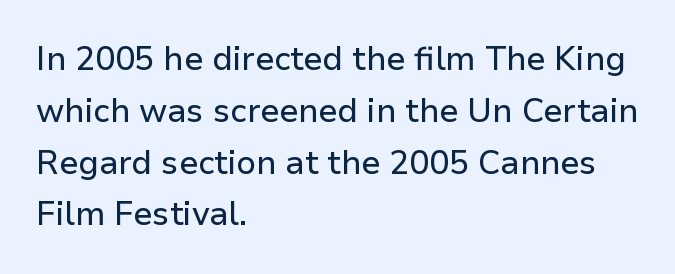
The image shows 33 px sans-serif type, upright; set left-aligned, normal line spacing (1.57x), normal letter spacing, not underlined; low stroke contrast and a medium x-height.
